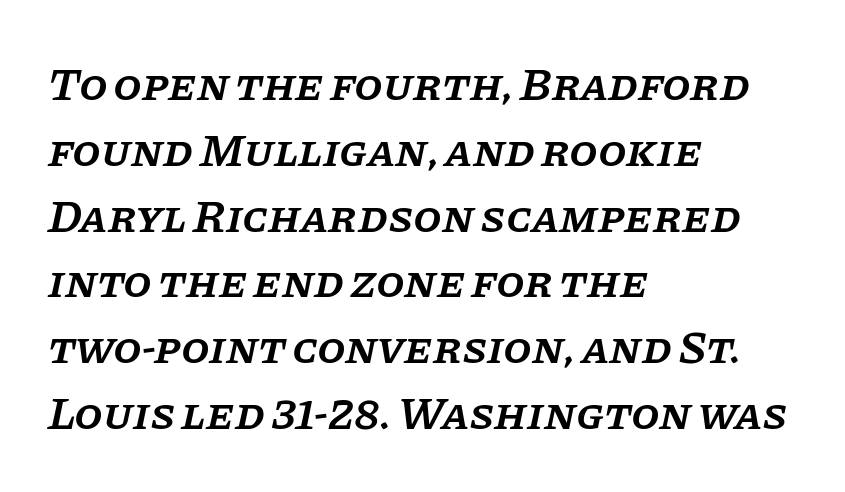
The image shows 46 px semibold serif type, italic (leaning right); set left-aligned, normal line spacing (1.43x), normal letter spacing, not underlined; low stroke contrast and a large x-height.
